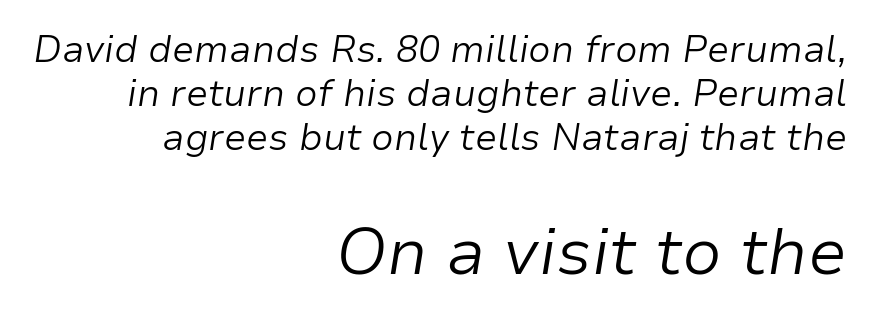
The image shows 65 px light type, italic (leaning right); set right-aligned, line spacing 1.19x, normal letter spacing, not underlined; the second (bottom) block is 1.76x larger; low stroke contrast and a medium x-height.
